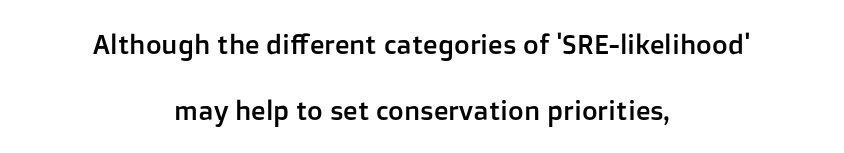
The image shows 27 px text type, upright; set centered, loose line spacing (2.43x), normal letter spacing, not underlined.
